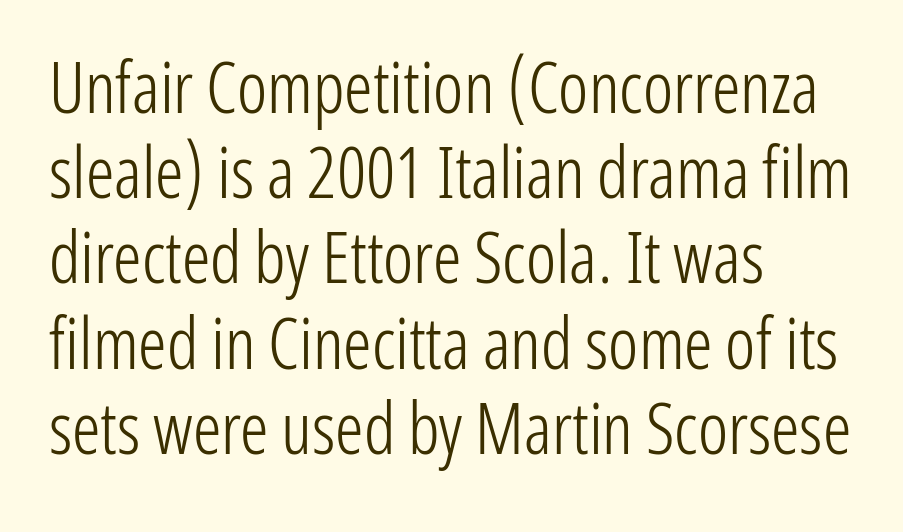
Q: Is the text bold? A: No.
Q: Is the text italic (slanted)? A: No, it is upright.
Q: Is the typeface a serif or a sans-serif typeface? A: Sans-serif.
Q: Is the text underlined? A: No.
Q: How is the paragraph aligned? A: Left-aligned.
Q: Is the spacing between letters normal or unusually wide? A: Normal.
Q: Width (condensed, normal, or wide)? A: Condensed.
Q: Stroke contrast? A: Low.
Q: x-height? A: Medium.
Q: Monospaced? A: No.
